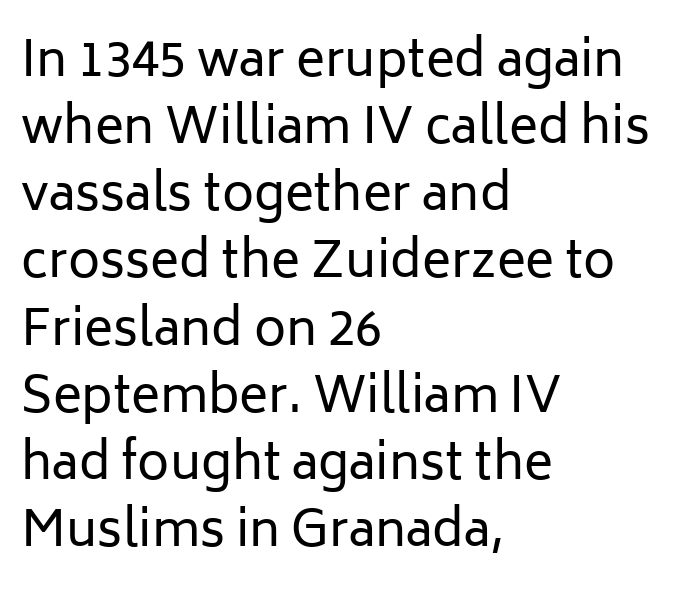
{"serif": "no", "italic": "no", "bold": "no", "weight": "regular", "width": "normal", "stroke_contrast": "low", "x_height": "medium", "monospaced": "no", "underline": "no", "align": "left", "line_spacing": "normal", "line_spacing_ratio": 1.37, "letter_spacing": "normal", "letter_spacing_em": 0.0, "glyph_px": 49}
